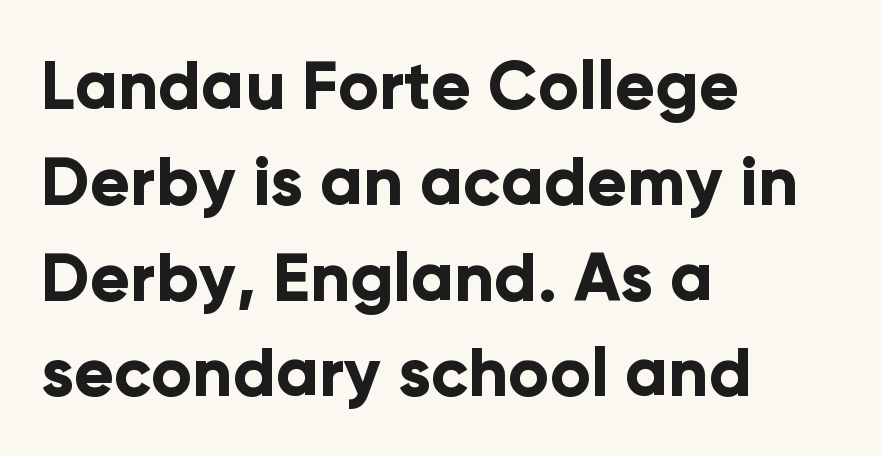
Q: Is the text bold? A: Yes.
Q: Is the text italic (slanted)? A: No, it is upright.
Q: Is the typeface a serif or a sans-serif typeface? A: Sans-serif.
Q: Is the text underlined? A: No.
Q: How is the paragraph aligned? A: Left-aligned.
Q: Is the spacing between letters normal or unusually wide? A: Normal.
Q: Is the spacing between lines tight, normal or loose? A: Normal.
Q: Width (condensed, normal, or wide)? A: Normal.
Q: Stroke contrast? A: Low.
Q: x-height? A: Medium.
Q: Monospaced? A: No.
